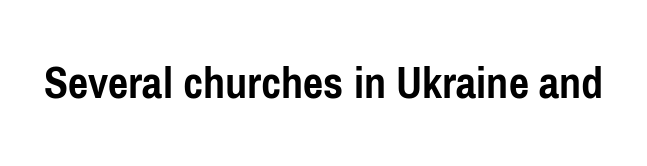
Q: Is the text bold? A: Yes.
Q: Is the text italic (slanted)? A: No, it is upright.
Q: Is the typeface a serif or a sans-serif typeface? A: Sans-serif.
Q: Is the text underlined? A: No.
Q: Is the spacing between letters normal or unusually wide? A: Normal.
Q: Width (condensed, normal, or wide)? A: Condensed.
Q: Stroke contrast? A: Low.
Q: x-height? A: Medium.
Q: Monospaced? A: No.
